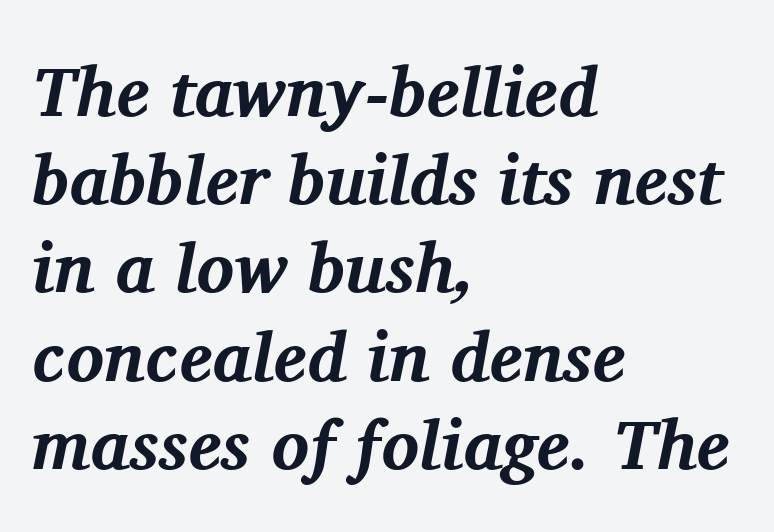
The image shows 70 px bold serif type, italic (leaning right); set left-aligned, normal line spacing (1.26x), normal letter spacing, not underlined; medium stroke contrast and a medium x-height.
